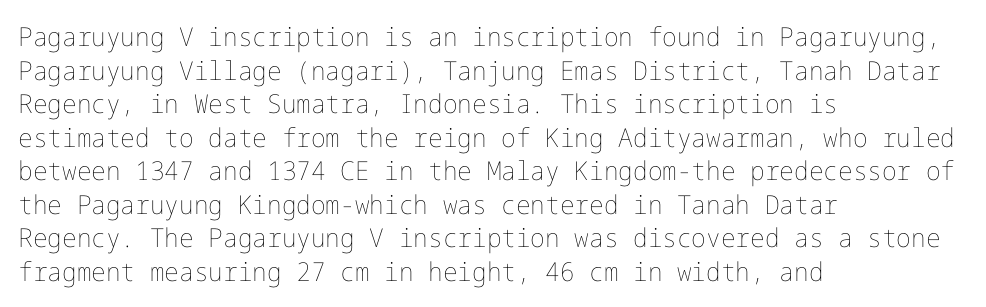
{"italic": "no", "bold": "no", "underline": "no", "align": "left", "line_spacing": "normal", "line_spacing_ratio": 1.29, "letter_spacing": "normal", "letter_spacing_em": 0.0, "glyph_px": 26}
